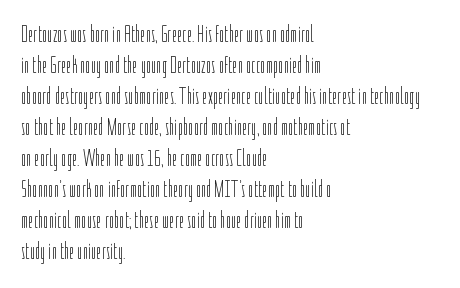
Posture: upright roman. The ragged edge is on the right, which tells us the setting is flush left. Reading down the column, the eye jumps a familiar distance to each next line. The specimen omits any rule beneath the text block's lines. The face looks like a standard text weight, possibly lighter.
